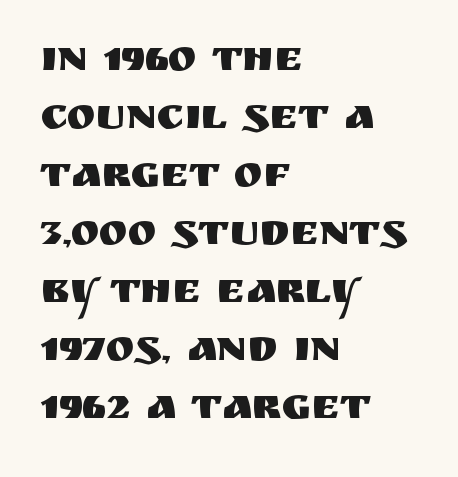
The image shows 43 px sans-serif type, upright; set left-aligned, normal line spacing (1.35x), normal letter spacing, not underlined; medium stroke contrast and a large x-height.
